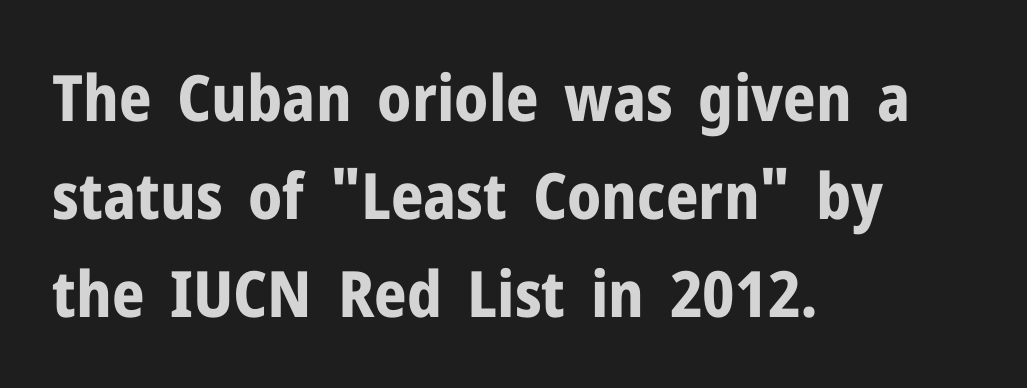
{"serif": "no", "italic": "no", "bold": "yes", "weight": "bold", "width": "normal", "stroke_contrast": "low", "x_height": "medium", "monospaced": "no", "underline": "no", "align": "left", "line_spacing": "normal", "line_spacing_ratio": 1.53, "letter_spacing": "normal", "letter_spacing_em": 0.0, "glyph_px": 64}
